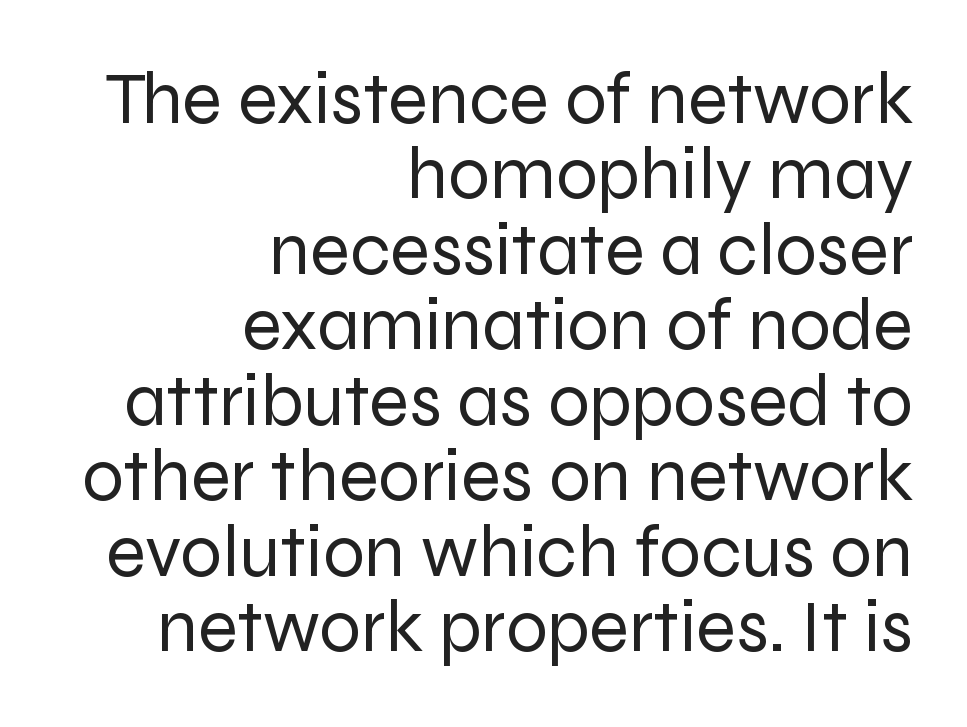
{"serif": "no", "italic": "no", "bold": "no", "weight": "regular", "width": "normal", "stroke_contrast": "low", "x_height": "medium", "monospaced": "no", "underline": "no", "align": "right", "line_spacing": "tight", "line_spacing_ratio": 1.02, "letter_spacing": "normal", "letter_spacing_em": 0.0, "glyph_px": 74}
